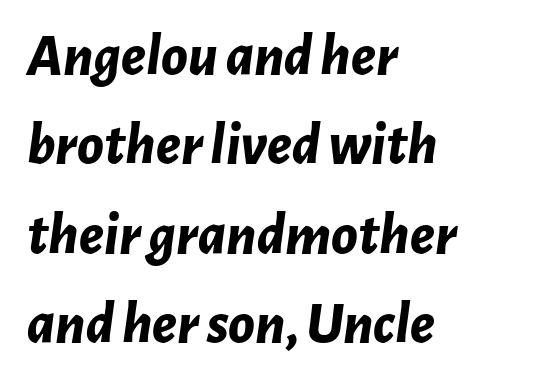
Is this a fixed-width face? No — the glyphs have proportional, varying widths. Horizontal alignment here is leftward, the default for most running prose. The face used here has the dense, thick strokes of a bold. An italicized treatment has been applied to the whole sample. Leading: standard. There is no visible air inserted between adjacent glyphs.
